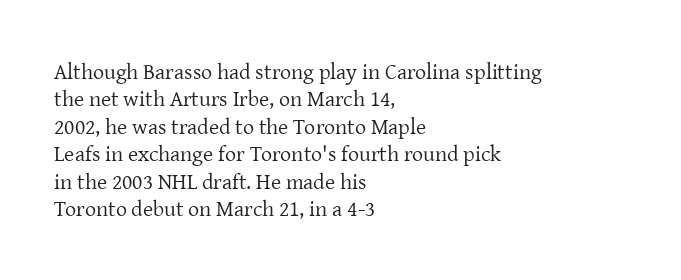
The image shows 22 px text type, upright; set left-aligned, normal line spacing (1.25x), normal letter spacing, not underlined.
